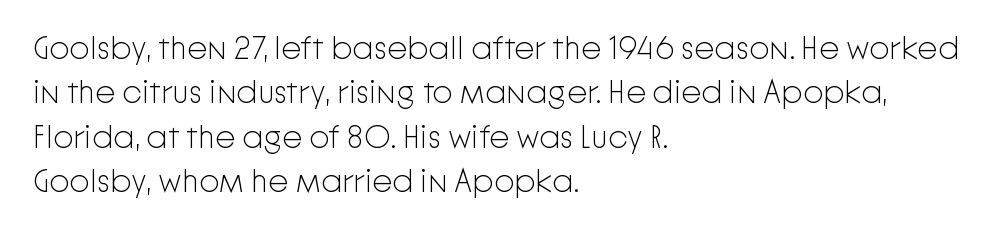
Plain, unruled lines of type. The face used here is proportionally spaced, like ordinary book or web type. Vertical stems look standard width or narrower in stroke. The leading is moderate, giving the passage an even texture.
